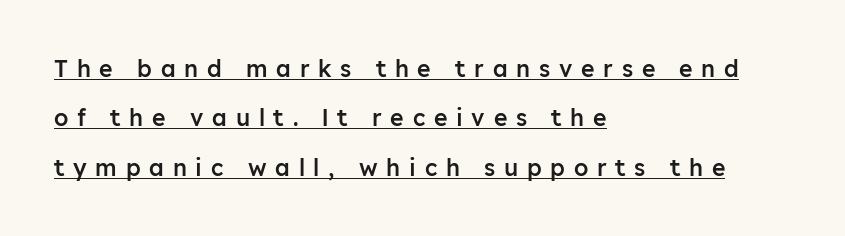
Q: Is the text bold? A: Semi-bold.
Q: Is the text italic (slanted)? A: No, it is upright.
Q: Is the text underlined? A: Yes.
Q: How is the paragraph aligned? A: Left-aligned.
Q: Is the spacing between letters normal or unusually wide? A: Unusually wide.
Q: Is the spacing between lines tight, normal or loose? A: Loose.
